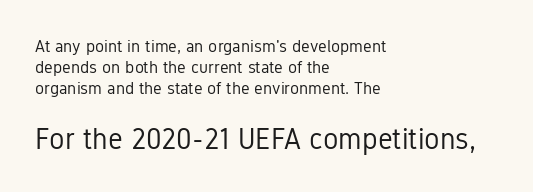
Q: Is the text bold? A: No.
Q: Is the text italic (slanted)? A: No, it is upright.
Q: Is the typeface a serif or a sans-serif typeface? A: Sans-serif.
Q: Is the text underlined? A: No.
Q: How is the paragraph aligned? A: Left-aligned.
Q: Is the spacing between letters normal or unusually wide? A: Normal.
Q: Which block of text is set in a larger size, the first (top) or the second (bottom)? A: The second (bottom) one.
Q: Width (condensed, normal, or wide)? A: Condensed.
Q: Stroke contrast? A: Low.
Q: x-height? A: Medium.
Q: Monospaced? A: No.
